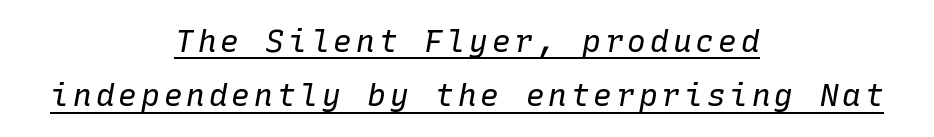
{"italic": "yes", "lean": "right", "slant_degrees": 10, "bold": "no", "weight": "regular", "width": "normal", "stroke_contrast": "low", "x_height": "medium", "monospaced": "yes", "underline": "yes", "align": "center", "line_spacing_ratio": 1.75, "glyph_px": 31}
